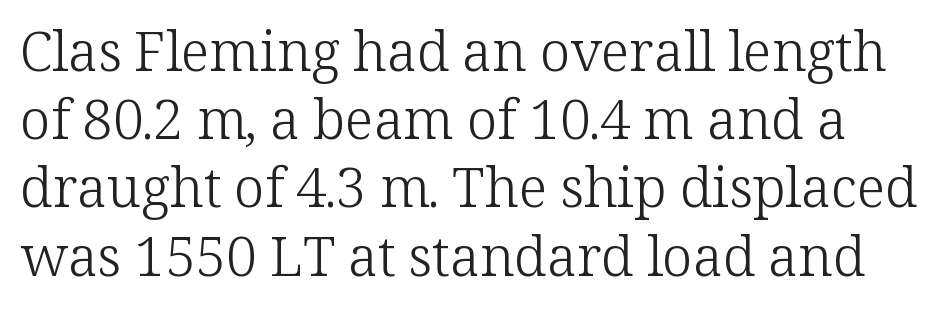
The image shows 55 px light serif type, upright; set line spacing 1.24x, normal letter spacing, not underlined; low stroke contrast and a medium x-height.
